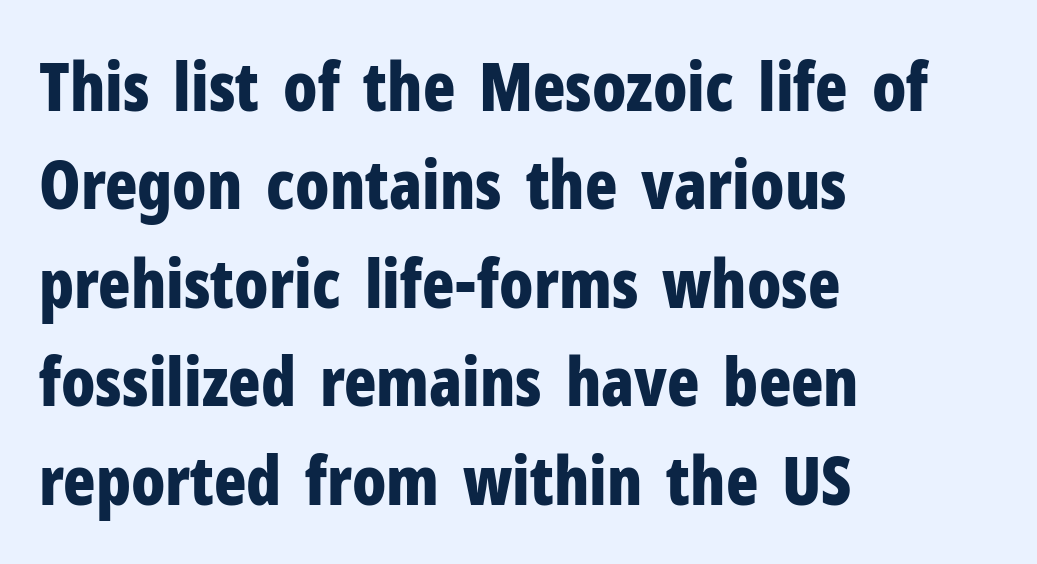
Q: Is the text bold? A: Yes.
Q: Is the text italic (slanted)? A: No, it is upright.
Q: Is the typeface a serif or a sans-serif typeface? A: Sans-serif.
Q: Is the text underlined? A: No.
Q: How is the paragraph aligned? A: Left-aligned.
Q: Is the spacing between letters normal or unusually wide? A: Normal.
Q: Is the spacing between lines tight, normal or loose? A: Normal.
Q: Width (condensed, normal, or wide)? A: Condensed.
Q: Stroke contrast? A: Low.
Q: x-height? A: Medium.
Q: Monospaced? A: No.
